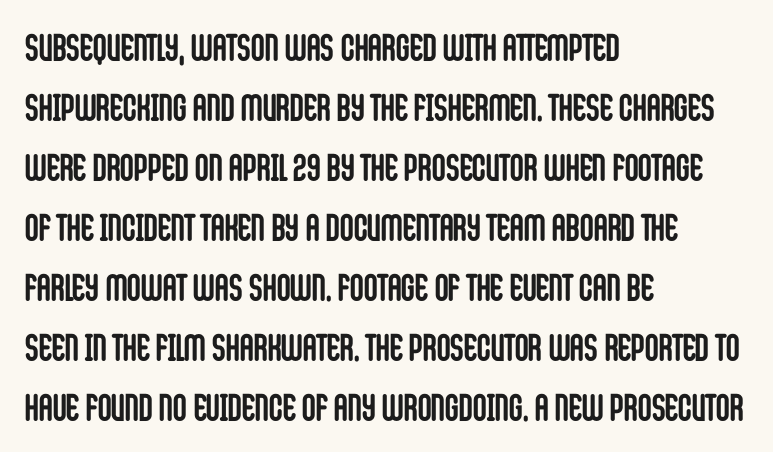
Q: Is the text bold? A: Yes.
Q: Is the text italic (slanted)? A: No, it is upright.
Q: Is the typeface a serif or a sans-serif typeface? A: Sans-serif.
Q: Is the text underlined? A: No.
Q: How is the paragraph aligned? A: Left-aligned.
Q: Is the spacing between letters normal or unusually wide? A: Normal.
Q: Is the spacing between lines tight, normal or loose? A: Normal.
Q: Width (condensed, normal, or wide)? A: Condensed.
Q: Stroke contrast? A: Low.
Q: x-height? A: Large.
Q: Monospaced? A: No.
